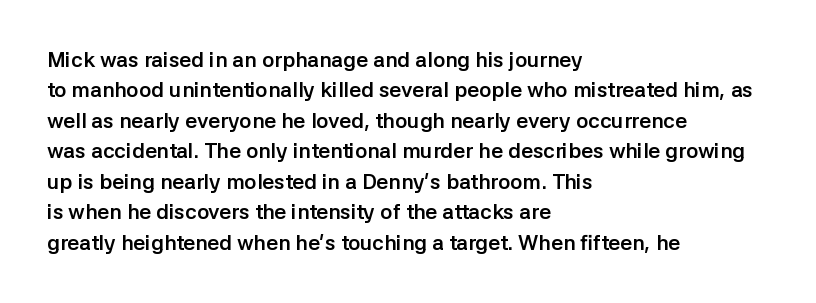
Notice how the stems are strictly vertical — no italics here. These words are printed bold, with thick strokes throughout. Leading: standard. You could call the tracking neutral — neither tight nor loose. The rendering anchors every line to the left-hand side. The words here are not underlined.
